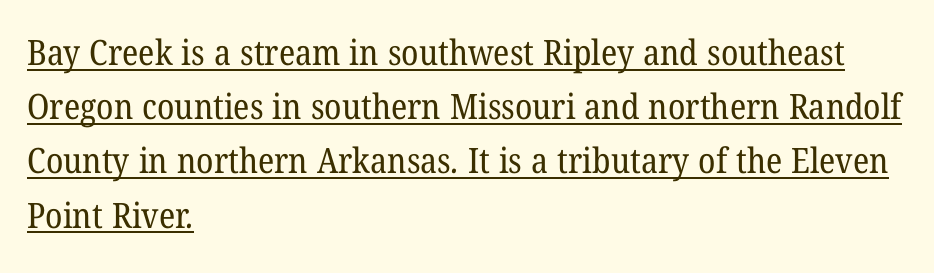
{"serif": "yes", "bold": "no", "weight": "regular", "width": "normal", "stroke_contrast": "low", "x_height": "medium", "monospaced": "no", "underline": "yes", "align": "left", "line_spacing": "normal", "line_spacing_ratio": 1.55, "letter_spacing": "normal", "letter_spacing_em": 0.0, "glyph_px": 35}
